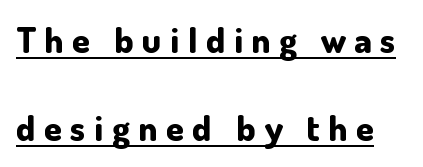
{"serif": "no", "italic": "no", "bold": "yes", "weight": "bold", "width": "normal", "stroke_contrast": "low", "x_height": "small", "monospaced": "no", "underline": "yes", "line_spacing": "loose", "line_spacing_ratio": 2.45, "letter_spacing": "wide", "letter_spacing_em": 0.24, "glyph_px": 36}
